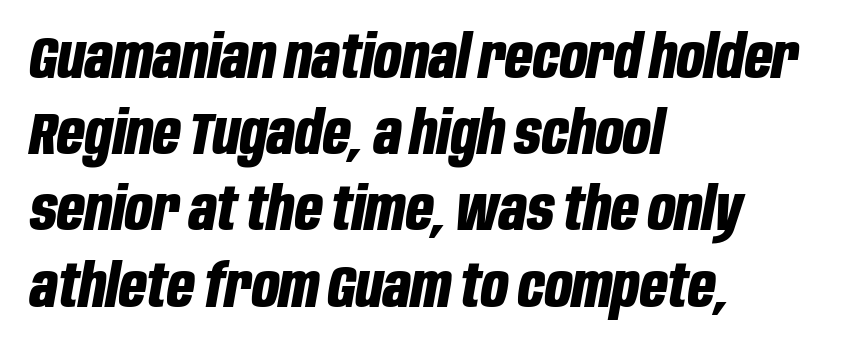
{"italic": "yes", "lean": "right", "slant_degrees": 10, "bold": "yes", "weight": "bold", "width": "condensed", "stroke_contrast": "low", "x_height": "large", "monospaced": "no", "underline": "no", "align": "left", "line_spacing": "normal", "line_spacing_ratio": 1.27, "letter_spacing": "normal", "letter_spacing_em": 0.0, "glyph_px": 60}
